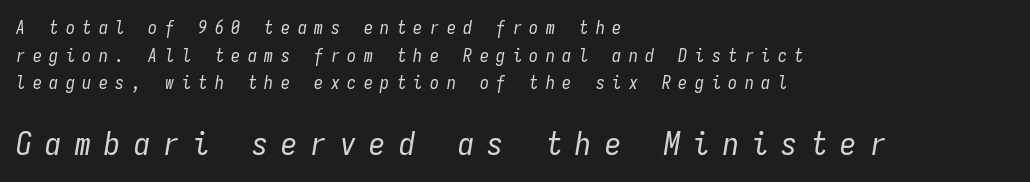
The image shows 32 px regular-weight, condensed type, italic (leaning right), monospaced; set left-aligned, normal line spacing (1.53x), unusually wide letter spacing (+0.42 em), not underlined; the second (bottom) block is 1.78x larger; low stroke contrast and a medium x-height.
